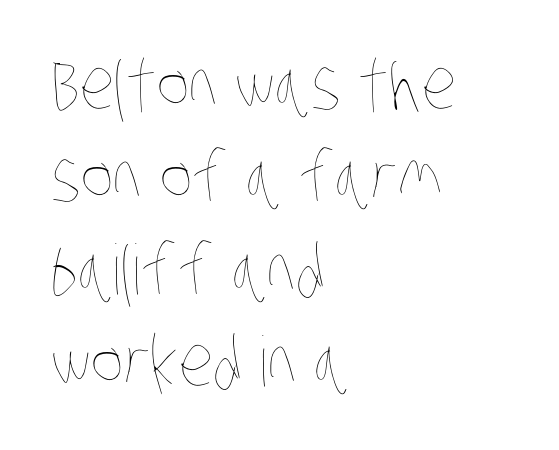
Q: Is the text bold? A: No.
Q: Is the text underlined? A: No.
Q: How is the paragraph aligned? A: Left-aligned.
Q: Is the spacing between letters normal or unusually wide? A: Normal.
Q: Is the spacing between lines tight, normal or loose? A: Normal.
Q: Width (condensed, normal, or wide)? A: Condensed.
Q: Stroke contrast? A: Low.
Q: x-height? A: Large.
Q: Monospaced? A: No.
